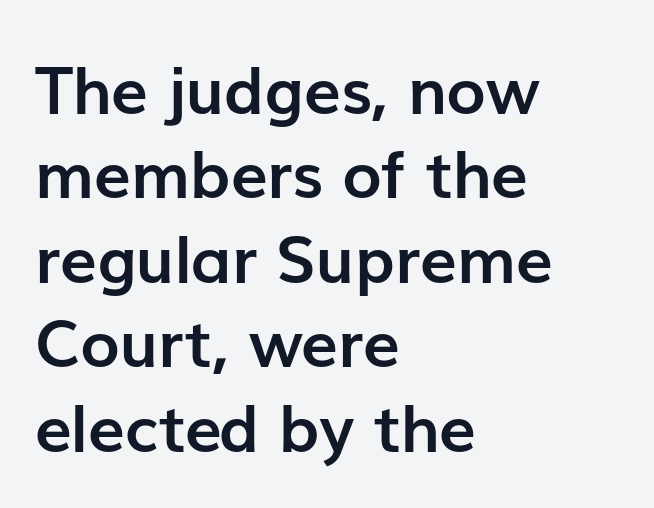
The image shows 66 px semibold sans-serif type, upright; set left-aligned, normal line spacing (1.28x), normal letter spacing, not underlined; low stroke contrast and a medium x-height.
